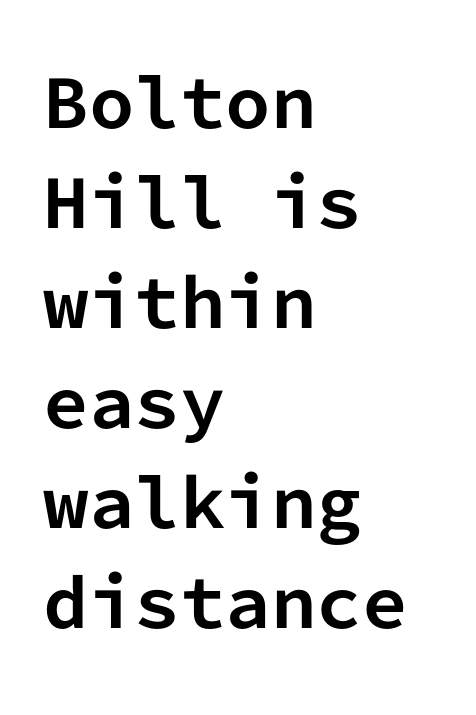
Line beginnings align vertically; line endings do not. Check under the words: just untouched page. Each letter, wide or thin by design, is forced into the same width here. The passage shown stacks its lines at a standard gap. Ordinary non-slanted type is in use.
